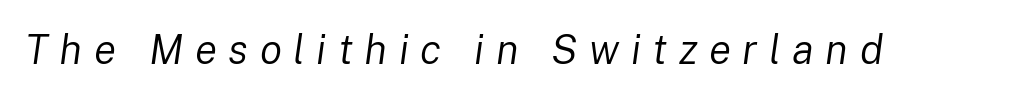
The image shows 41 px regular-weight type, italic (leaning right); set unusually wide letter spacing (+0.28 em), not underlined; low stroke contrast and a medium x-height.
